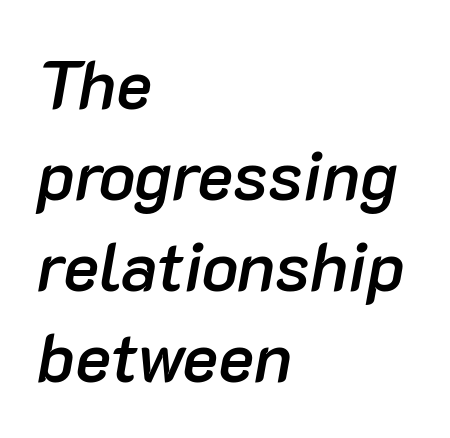
Designer's note — italics engaged. You could not count columns in this text — the font is proportionally spaced. The lines in this sample share a left origin and differ only in where they stop. Normally led — the rows are evenly, conventionally spaced. Lines of text with bare space underneath.
